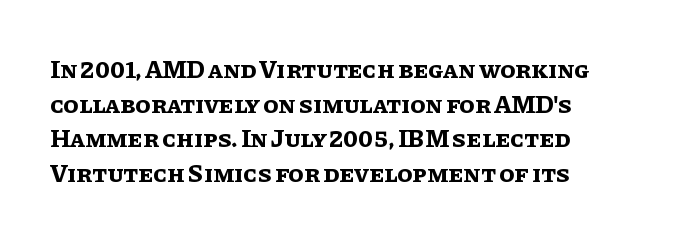
The image shows 25 px bold type, upright; set left-aligned, normal line spacing (1.39x), normal letter spacing, not underlined.
